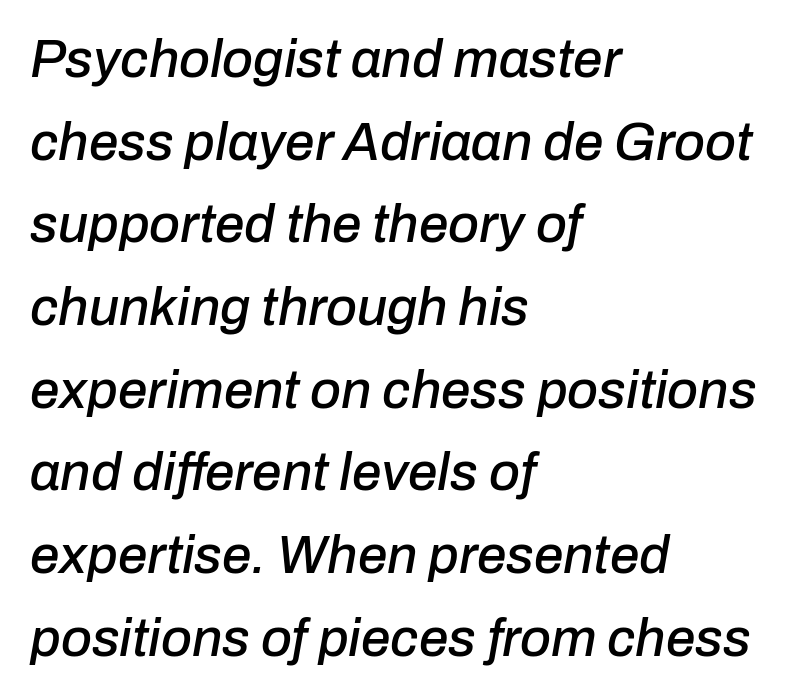
The line-height multiplier appears to be the usual default. Notice how the passage keeps a crisp vertical edge on the left only. Bare-footed words on every line. Every character sits at an angle, as italics do. Varying glyph widths throughout — classic text-font behaviour.
